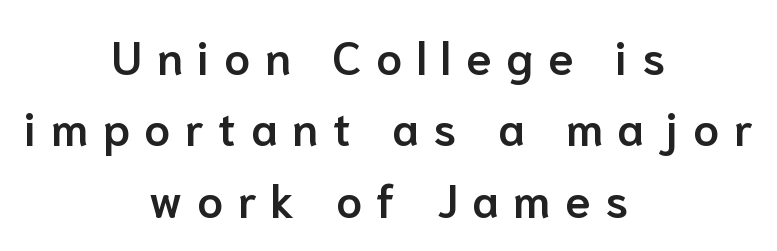
Q: Is the text bold? A: Semi-bold.
Q: Is the text italic (slanted)? A: No, it is upright.
Q: Is the typeface a serif or a sans-serif typeface? A: Sans-serif.
Q: Is the text underlined? A: No.
Q: How is the paragraph aligned? A: Centered.
Q: Is the spacing between letters normal or unusually wide? A: Unusually wide.
Q: Is the spacing between lines tight, normal or loose? A: Normal.
Q: Width (condensed, normal, or wide)? A: Normal.
Q: Stroke contrast? A: Low.
Q: x-height? A: Medium.
Q: Monospaced? A: No.
